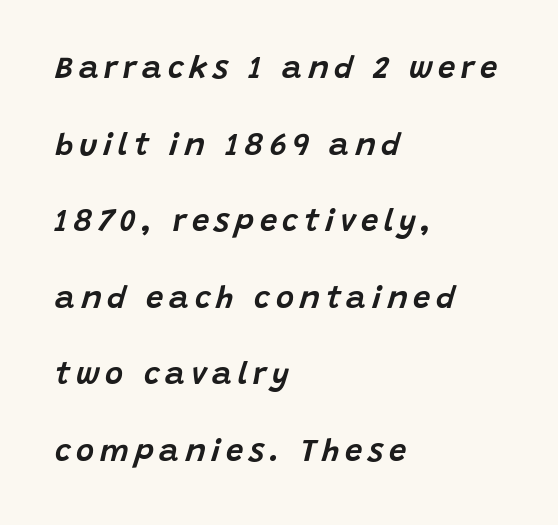
Q: Is the text italic (slanted)? A: Yes, it leans right by about 15 degrees.
Q: Is the text underlined? A: No.
Q: How is the paragraph aligned? A: Left-aligned.
Q: Is the spacing between lines tight, normal or loose? A: Loose.
Q: Width (condensed, normal, or wide)? A: Normal.
Q: Stroke contrast? A: Low.
Q: x-height? A: Large.
Q: Monospaced? A: No.
